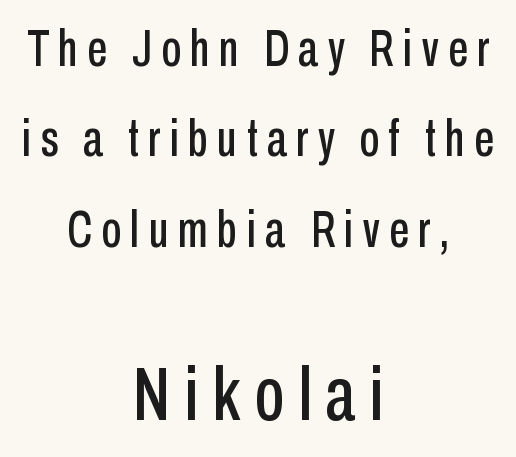
{"serif": "no", "italic": "no", "width": "condensed", "stroke_contrast": "low", "x_height": "medium", "monospaced": "no", "underline": "no", "align": "center", "line_spacing_ratio": 1.77, "larger_block": "second", "size_ratio": 1.49, "glyph_px": 76}
